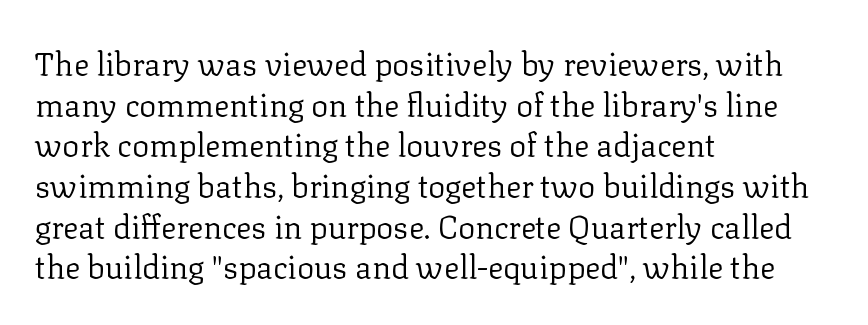
Q: Is the text bold? A: No.
Q: Is the text italic (slanted)? A: No, it is upright.
Q: Is the typeface a serif or a sans-serif typeface? A: Serif.
Q: Is the text underlined? A: No.
Q: How is the paragraph aligned? A: Left-aligned.
Q: Is the spacing between letters normal or unusually wide? A: Normal.
Q: Is the spacing between lines tight, normal or loose? A: Normal.
Q: Width (condensed, normal, or wide)? A: Normal.
Q: Stroke contrast? A: Low.
Q: x-height? A: Medium.
Q: Monospaced? A: No.
